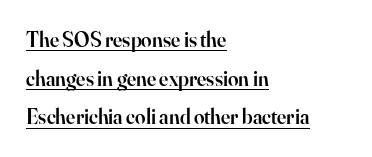
Q: Is the text bold? A: Semi-bold.
Q: Is the text italic (slanted)? A: No, it is upright.
Q: Is the text underlined? A: Yes.
Q: How is the paragraph aligned? A: Left-aligned.
Q: Is the spacing between letters normal or unusually wide? A: Normal.
